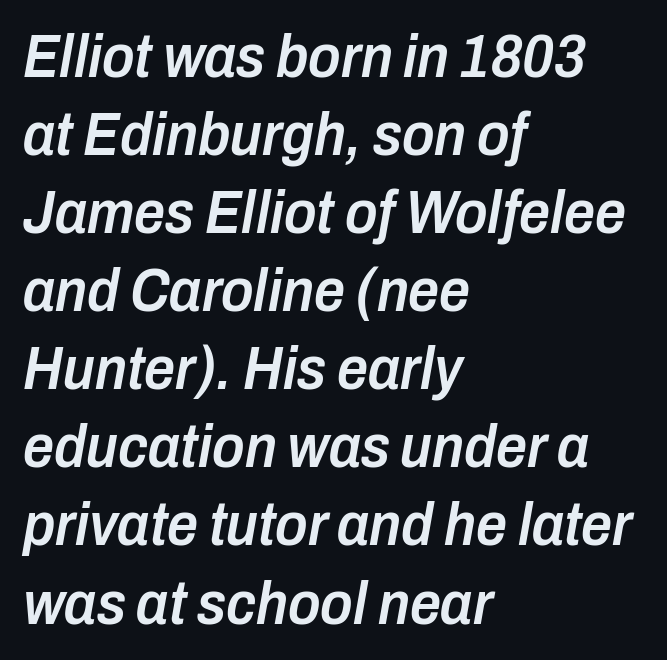
The image shows 61 px semibold, condensed type, italic (leaning right); set left-aligned, normal line spacing (1.28x), normal letter spacing, not underlined; low stroke contrast and a medium x-height.
